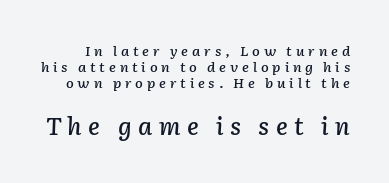
Q: Is the text italic (slanted)? A: Yes, it leans right by about 2 degrees.
Q: Is the text underlined? A: No.
Q: Is the spacing between letters normal or unusually wide? A: Unusually wide.
Q: Is the spacing between lines tight, normal or loose? A: Tight.
Q: Which block of text is set in a larger size, the first (top) or the second (bottom)? A: The second (bottom) one.
